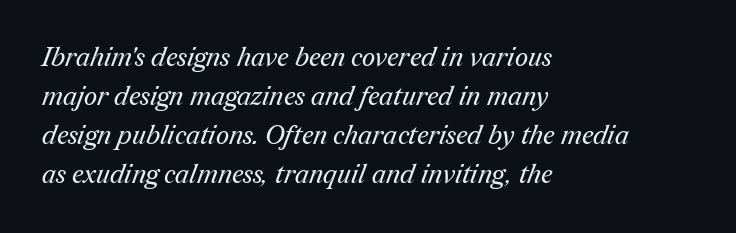
Q: Is the text bold? A: No.
Q: Is the text underlined? A: No.
Q: How is the paragraph aligned? A: Left-aligned.
Q: Is the spacing between letters normal or unusually wide? A: Normal.
Q: Is the spacing between lines tight, normal or loose? A: Normal.
